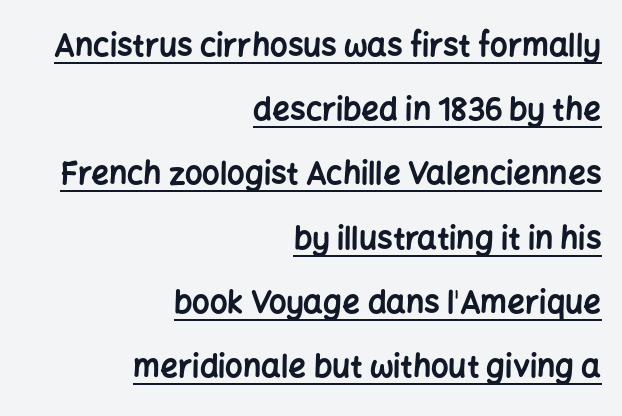
{"serif": "no", "italic": "no", "bold": "yes", "weight": "bold", "width": "normal", "stroke_contrast": "low", "x_height": "medium", "monospaced": "no", "underline": "yes", "align": "right", "line_spacing": "loose", "line_spacing_ratio": 2.07, "letter_spacing": "normal", "letter_spacing_em": 0.0, "glyph_px": 31}
